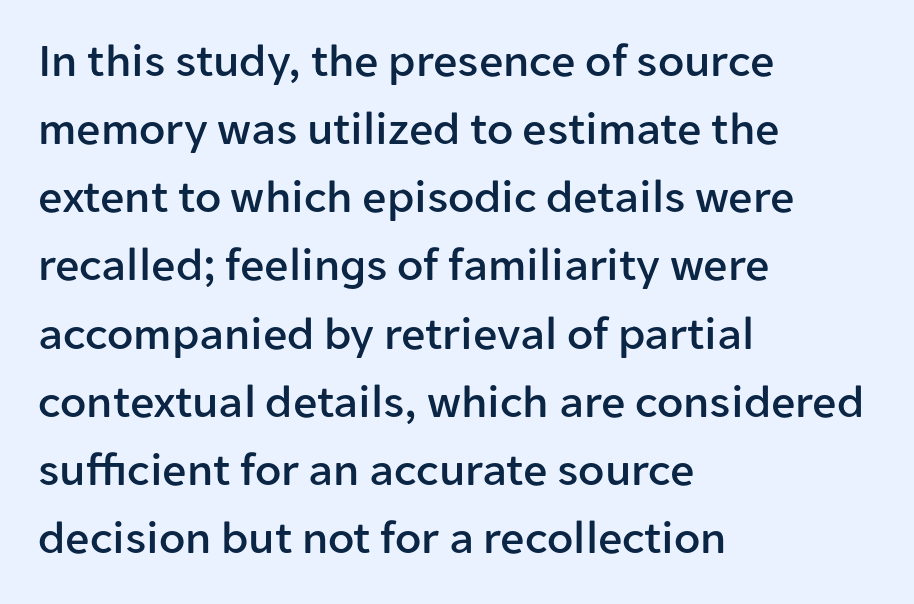
The image shows 48 px sans-serif type, upright; set left-aligned, normal line spacing (1.42x), normal letter spacing, not underlined; low stroke contrast and a medium x-height.
